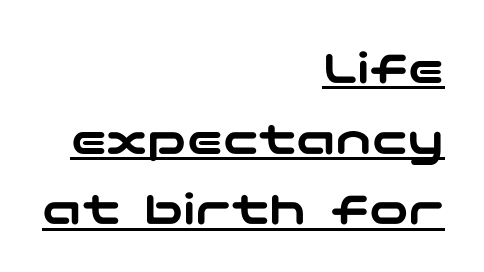
Check the space under the baseline: a stroke is drawn there. When letters stand straight like this, we call the style roman or upright. Observe the absence of serifs on each vertical stroke in this sample. Letter spacing: default. Evenly set lines give the paragraph a standard silhouette.
